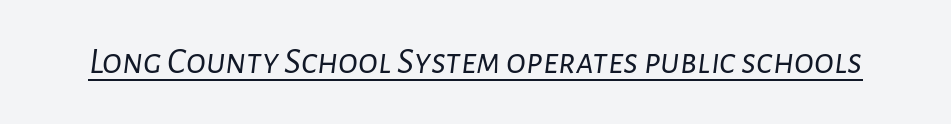
Q: Is the text bold? A: No.
Q: Is the text italic (slanted)? A: Yes, it leans right by about 7 degrees.
Q: Is the text underlined? A: Yes.
Q: Is the spacing between letters normal or unusually wide? A: Normal.
Q: Width (condensed, normal, or wide)? A: Normal.
Q: Stroke contrast? A: Low.
Q: x-height? A: Medium.
Q: Monospaced? A: No.
